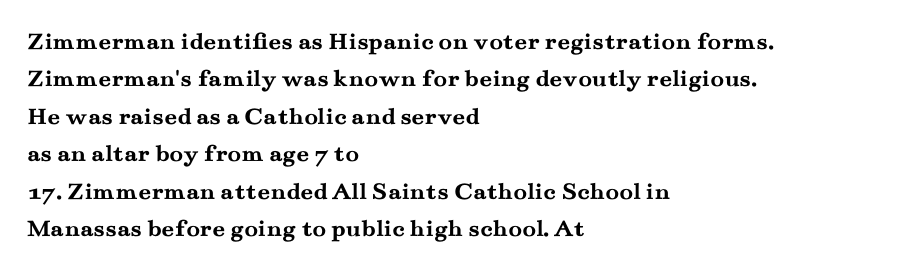
Q: Is the text bold? A: Yes.
Q: Is the text italic (slanted)? A: No, it is upright.
Q: Is the text underlined? A: No.
Q: How is the paragraph aligned? A: Left-aligned.
Q: Is the spacing between letters normal or unusually wide? A: Normal.
Q: Is the spacing between lines tight, normal or loose? A: Normal.
